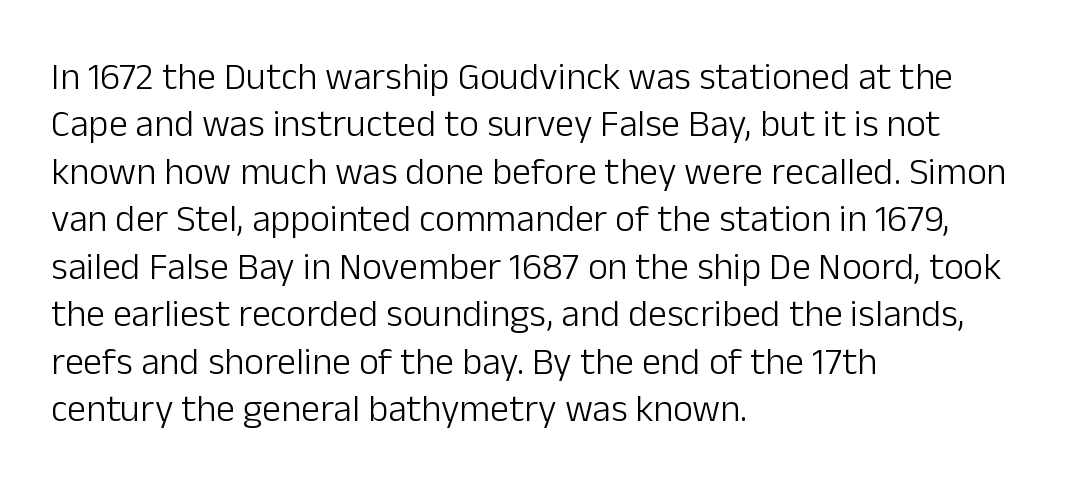
The image shows 38 px light sans-serif type, upright; set left-aligned, normal line spacing (1.25x), normal letter spacing, not underlined; low stroke contrast and a medium x-height.
